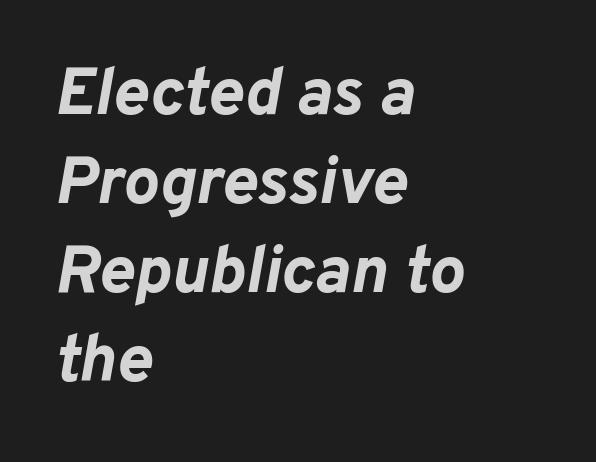
The image shows 67 px bold type, italic (leaning right); set left-aligned, normal line spacing (1.33x), normal letter spacing, not underlined; low stroke contrast and a medium x-height.
